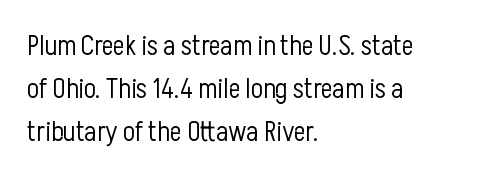
Does the leading feel generous? No, just average. This reads as an unemphasized weight, regular at the heaviest. You could not count columns in this text — the font is proportionally spaced. This is roman type, the default non-slanted kind.
